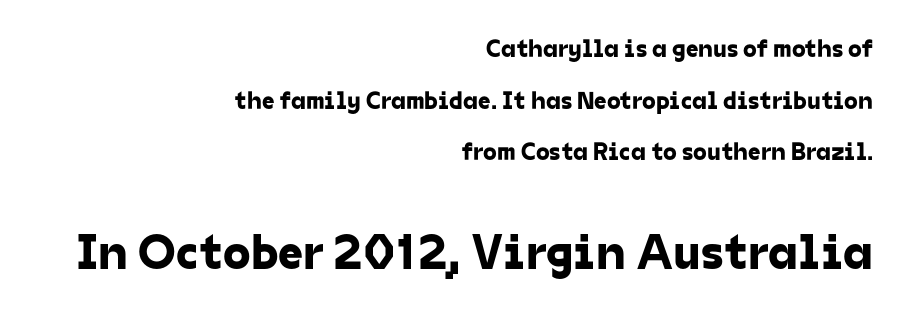
Q: Is the typeface a serif or a sans-serif typeface? A: Sans-serif.
Q: Is the text underlined? A: No.
Q: How is the paragraph aligned? A: Right-aligned.
Q: Is the spacing between letters normal or unusually wide? A: Normal.
Q: Is the spacing between lines tight, normal or loose? A: Loose.
Q: Which block of text is set in a larger size, the first (top) or the second (bottom)? A: The second (bottom) one.
Q: Width (condensed, normal, or wide)? A: Normal.
Q: Stroke contrast? A: Low.
Q: x-height? A: Medium.
Q: Monospaced? A: No.
